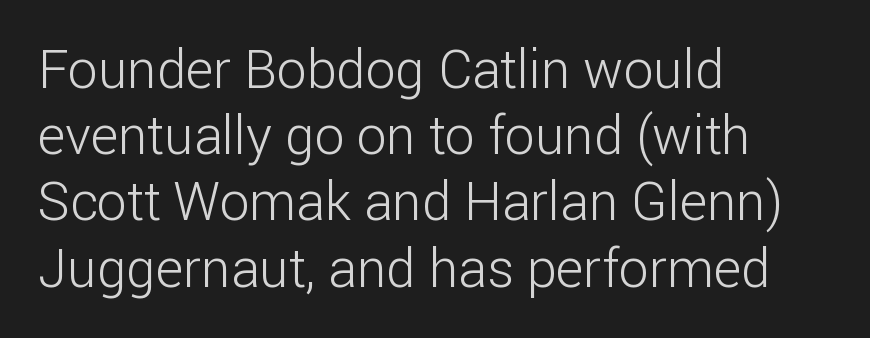
Q: Is the text bold? A: No.
Q: Is the text italic (slanted)? A: No, it is upright.
Q: Is the typeface a serif or a sans-serif typeface? A: Sans-serif.
Q: Is the text underlined? A: No.
Q: How is the paragraph aligned? A: Left-aligned.
Q: Is the spacing between letters normal or unusually wide? A: Normal.
Q: Is the spacing between lines tight, normal or loose? A: Normal.
Q: Width (condensed, normal, or wide)? A: Normal.
Q: Stroke contrast? A: Low.
Q: x-height? A: Medium.
Q: Monospaced? A: No.
